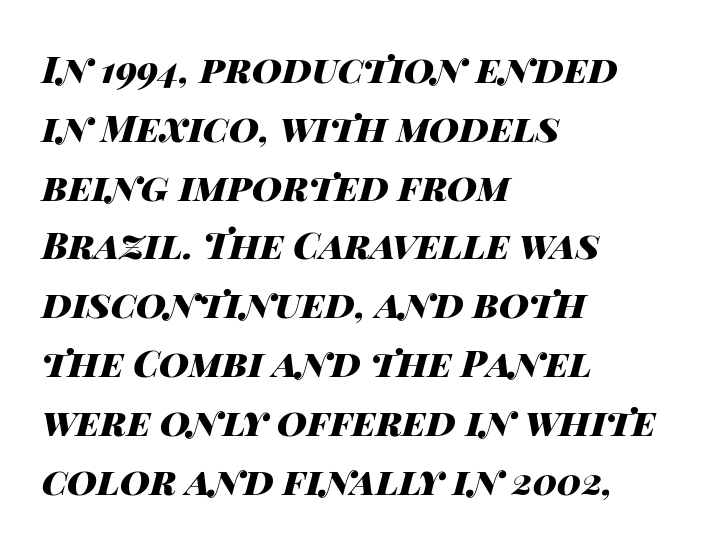
The image shows 37 px heavy, wide type, italic (leaning right); set left-aligned, normal line spacing (1.59x), normal letter spacing, not underlined; high stroke contrast and a large x-height.
